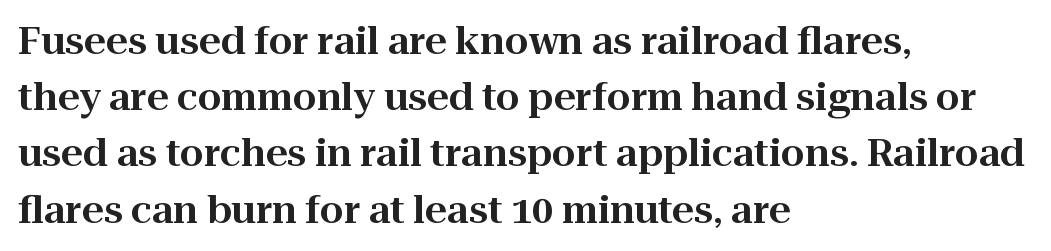
The image shows 38 px serif type, upright; set left-aligned, normal line spacing (1.48x), normal letter spacing, not underlined; high stroke contrast and a medium x-height.
